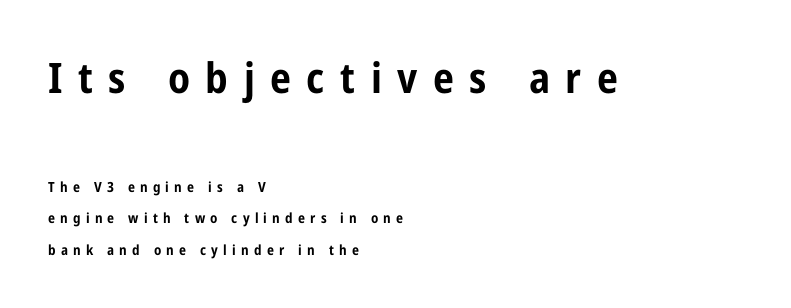
{"serif": "no", "italic": "no", "bold": "yes", "weight": "bold", "width": "condensed", "stroke_contrast": "low", "x_height": "medium", "monospaced": "no", "underline": "no", "align": "left", "line_spacing": "loose", "line_spacing_ratio": 2.26, "letter_spacing": "wide", "letter_spacing_em": 0.37, "larger_block": "first", "size_ratio": 3.0, "glyph_px": 42}
